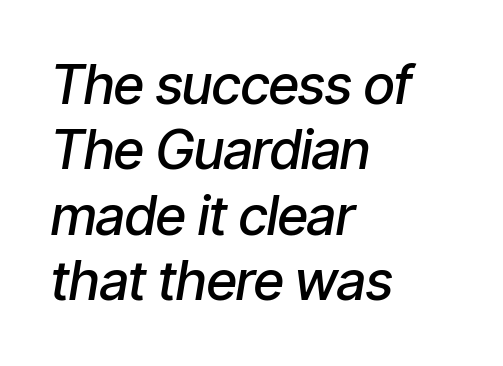
{"italic": "yes", "lean": "right", "slant_degrees": 9, "bold": "semi", "weight": "semibold", "width": "condensed", "stroke_contrast": "low", "x_height": "medium", "monospaced": "no", "underline": "no", "align": "left", "line_spacing_ratio": 1.21, "letter_spacing": "normal", "letter_spacing_em": 0.0, "glyph_px": 54}
